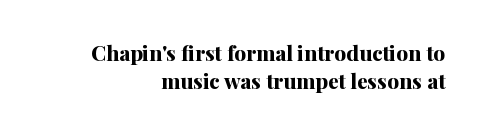
The image shows 21 px bold type, upright; set right-aligned, normal line spacing (1.33x), normal letter spacing, not underlined.
